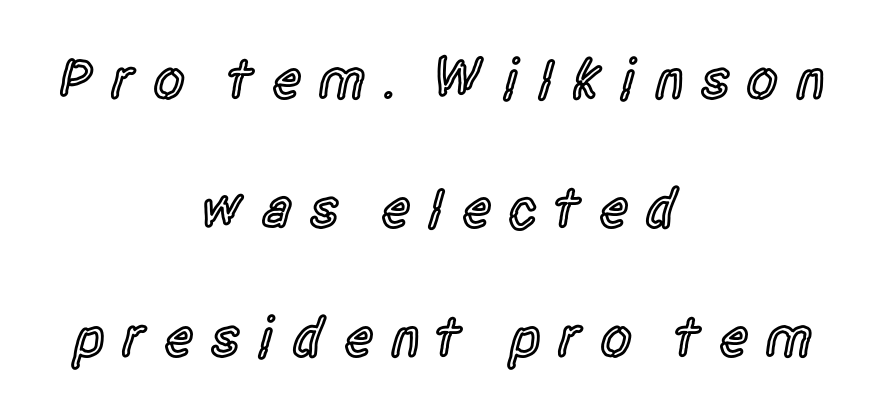
{"serif": "no", "bold": "semi", "weight": "semibold", "width": "condensed", "x_height": "large", "monospaced": "no", "underline": "no", "align": "center", "line_spacing": "loose", "line_spacing_ratio": 2.26, "letter_spacing": "wide", "letter_spacing_em": 0.28, "glyph_px": 57}
